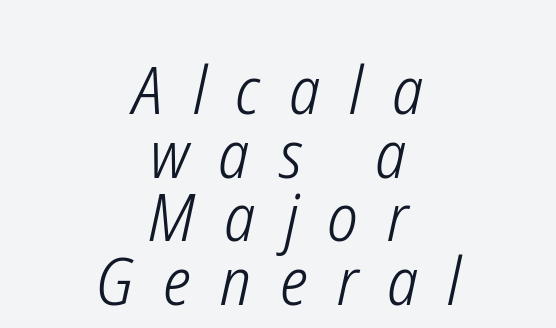
{"italic": "yes", "lean": "right", "slant_degrees": 12, "bold": "no", "weight": "light", "width": "condensed", "stroke_contrast": "low", "x_height": "medium", "monospaced": "no", "underline": "no", "align": "center", "line_spacing": "tight", "line_spacing_ratio": 0.95, "letter_spacing": "wide", "letter_spacing_em": 0.44, "glyph_px": 67}
